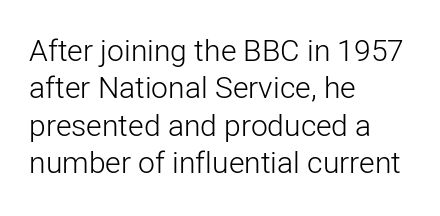
No extra tracking has been applied to these lines. The rendering uses a moderate line-height, typical for paragraphs. The space directly below the letters is spotless. Looks like regular typesetting: each glyph gets only the width it needs.
